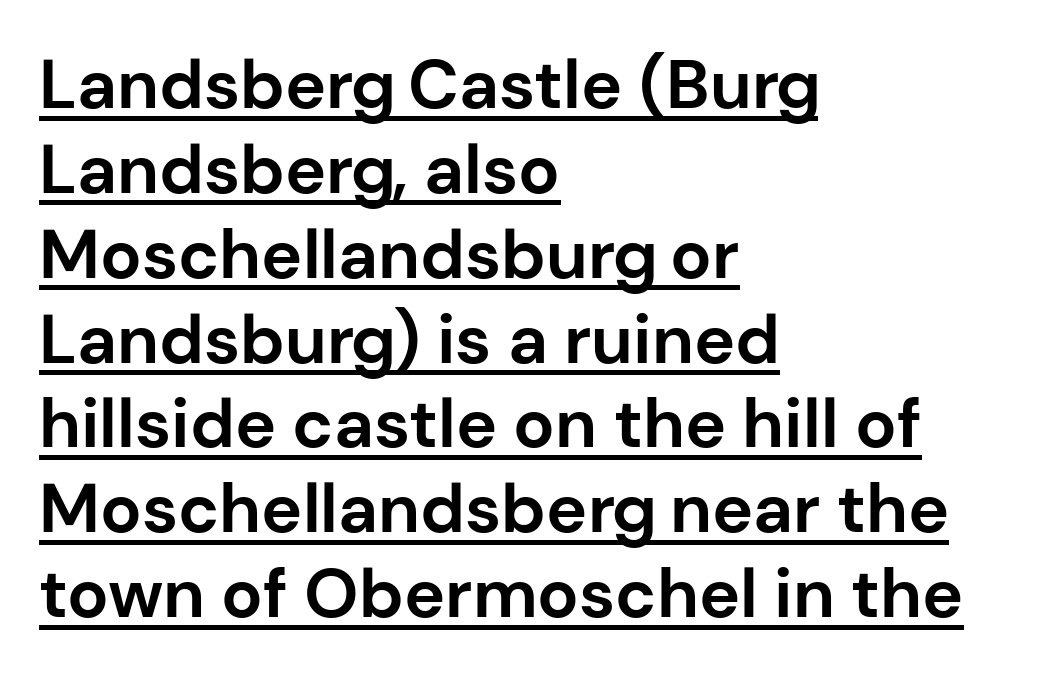
Designer's note — italics off, roman on. A typesetter would label this face a sans. The passage shown is typed in a proportional face where columns would drift. Compared with an ordinary text face, these strokes are far heavier — a full bold. The face used here is rendered with its standard letterfit. Teacher's note: observe the even left margin — that is flush-left alignment.
